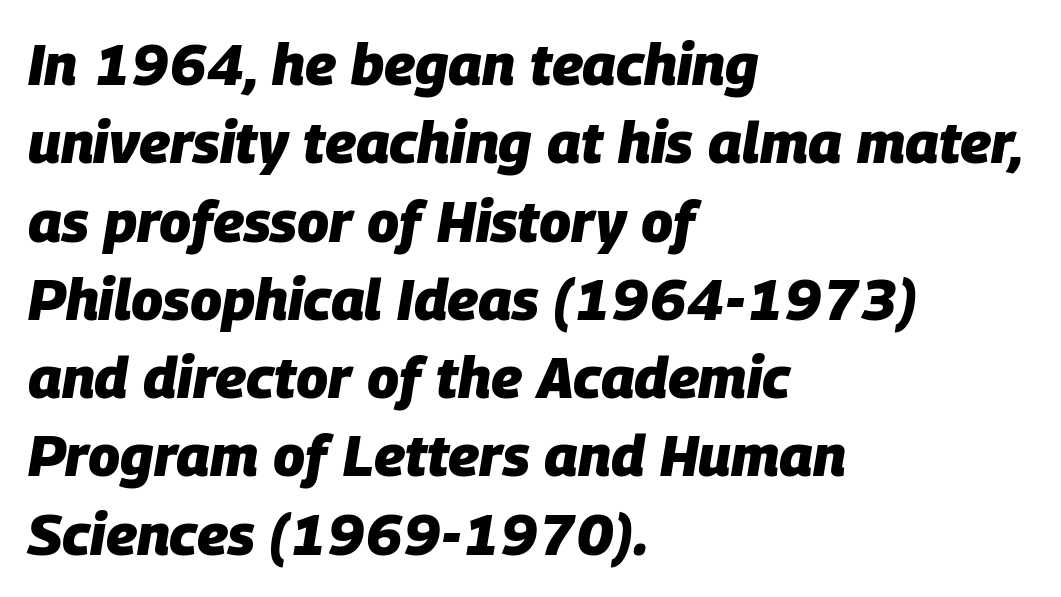
All the whitespace from short lines collects on the right. Compared with ordinary roman type, these characters are visibly tilted. These lines are rendered in a variable-pitch font. Glance below the letters and you will spot only blank space. Spacing between characters is what you'd get straight out of the box. Interline gaps are of average width in this sample.
